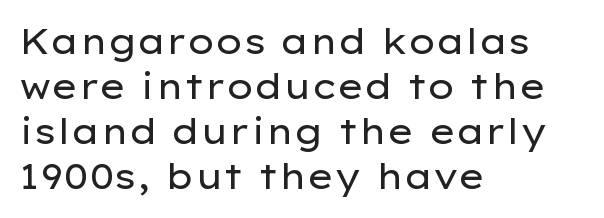
The image shows 35 px regular-weight, wide sans-serif type, upright; set left-aligned, normal line spacing (1.29x), normal letter spacing, not underlined; low stroke contrast and a medium x-height.
